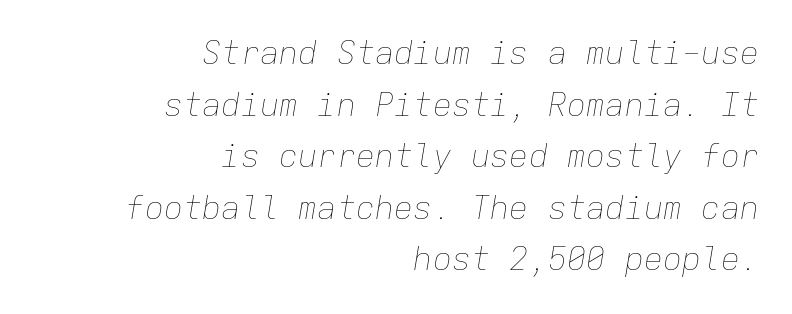
Q: Is the text bold? A: No.
Q: Is the text italic (slanted)? A: Yes, it leans right by about 9 degrees.
Q: Is the text underlined? A: No.
Q: How is the paragraph aligned? A: Right-aligned.
Q: Is the spacing between letters normal or unusually wide? A: Normal.
Q: Is the spacing between lines tight, normal or loose? A: Normal.
Q: Width (condensed, normal, or wide)? A: Normal.
Q: Stroke contrast? A: Low.
Q: x-height? A: Medium.
Q: Monospaced? A: Yes.
